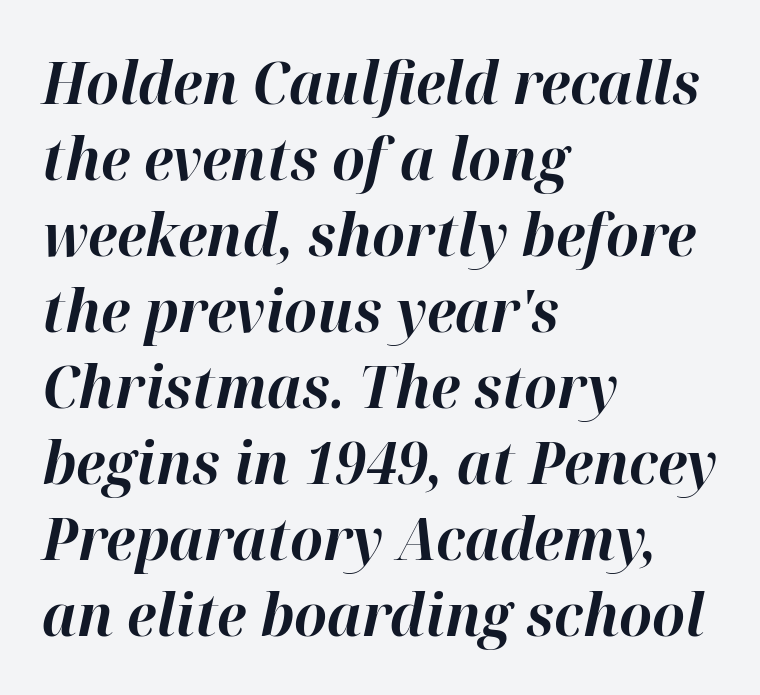
The lines sit at an ordinary, default distance from one another. This sample uses an oblique cut, with every glyph tilted off the vertical. The passage shown is emphatically bold. Is this a fixed-width face? No — the glyphs have proportional, varying widths.
